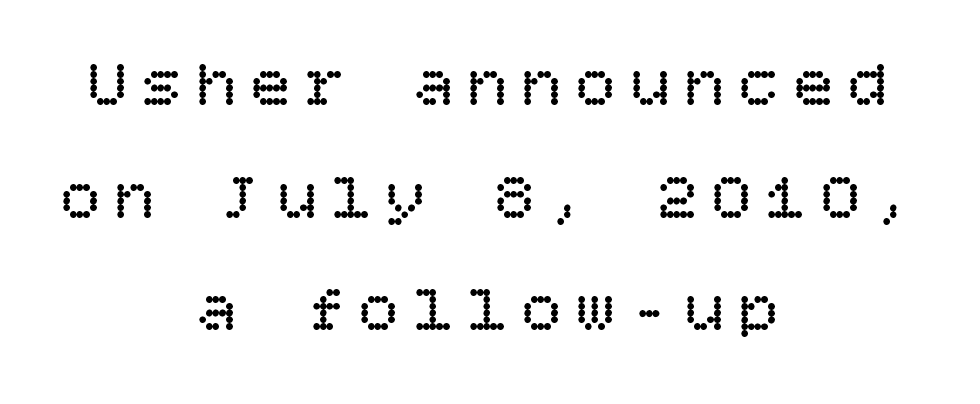
{"italic": "no", "bold": "no", "weight": "regular", "width": "normal", "stroke_contrast": "low", "x_height": "large", "underline": "no", "align": "center", "line_spacing": "normal", "line_spacing_ratio": 1.68, "letter_spacing": "wide", "letter_spacing_em": 0.21, "glyph_px": 67}
